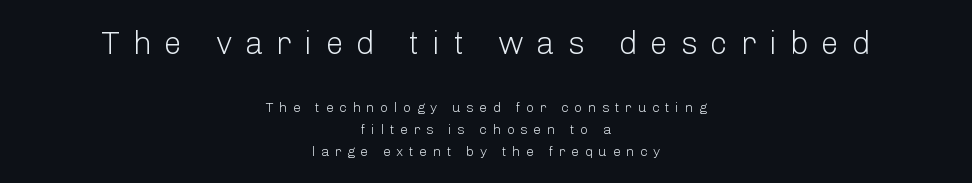
Q: Is the text bold? A: No.
Q: Is the text italic (slanted)? A: No, it is upright.
Q: Is the typeface a serif or a sans-serif typeface? A: Sans-serif.
Q: Is the text underlined? A: No.
Q: How is the paragraph aligned? A: Centered.
Q: Is the spacing between letters normal or unusually wide? A: Unusually wide.
Q: Is the spacing between lines tight, normal or loose? A: Normal.
Q: Which block of text is set in a larger size, the first (top) or the second (bottom)? A: The first (top) one.
Q: Width (condensed, normal, or wide)? A: Normal.
Q: Stroke contrast? A: Low.
Q: x-height? A: Medium.
Q: Monospaced? A: No.
